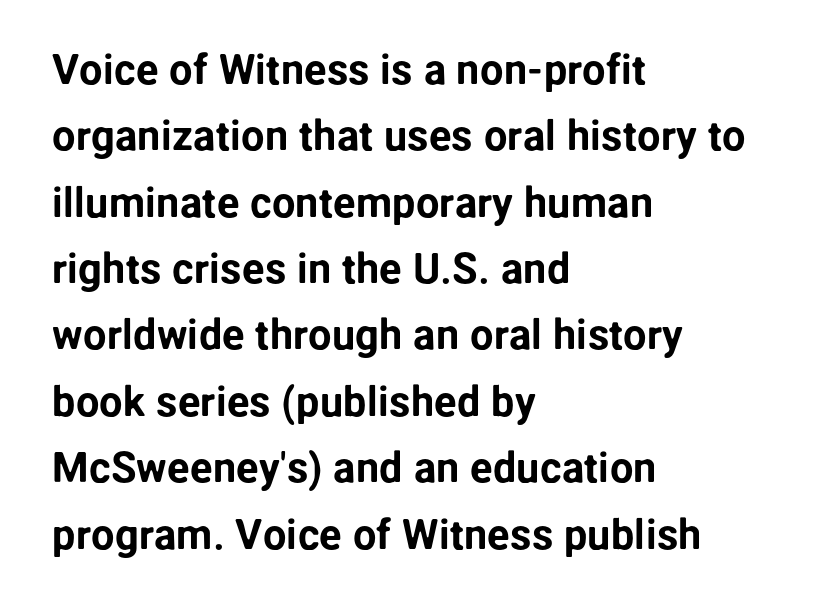
The image shows 42 px sans-serif type, upright; set left-aligned, normal line spacing (1.58x), normal letter spacing, not underlined; low stroke contrast and a medium x-height.
